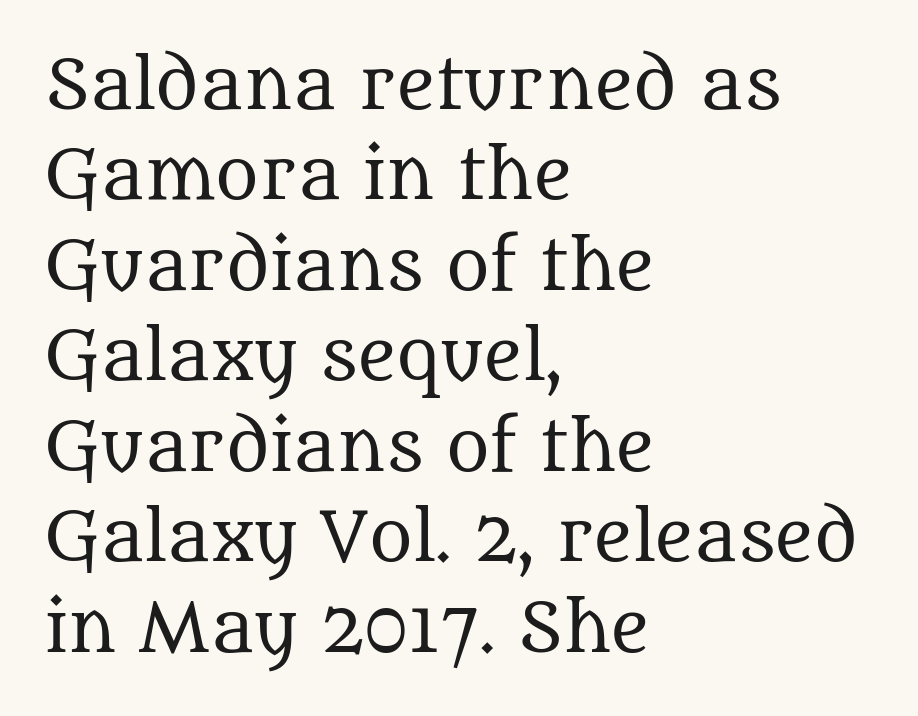
{"serif": "yes", "italic": "no", "bold": "no", "weight": "regular", "width": "normal", "stroke_contrast": "medium", "x_height": "large", "monospaced": "no", "underline": "no", "align": "left", "line_spacing": "normal", "line_spacing_ratio": 1.37, "letter_spacing": "normal", "letter_spacing_em": 0.0, "glyph_px": 66}
